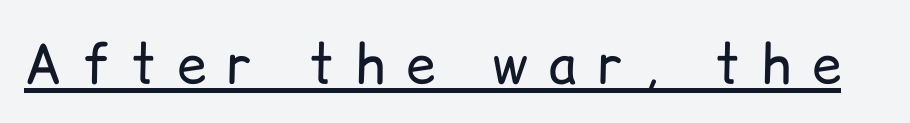
{"serif": "no", "italic": "no", "bold": "no", "weight": "regular", "width": "normal", "stroke_contrast": "low", "x_height": "medium", "monospaced": "no", "underline": "yes", "letter_spacing": "wide", "letter_spacing_em": 0.39, "glyph_px": 53}
